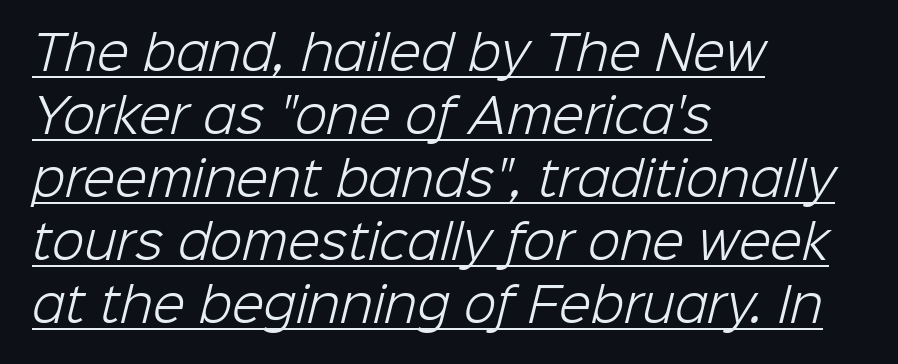
Q: Is the text bold? A: No.
Q: Is the typeface a serif or a sans-serif typeface? A: Sans-serif.
Q: Is the text underlined? A: Yes.
Q: How is the paragraph aligned? A: Left-aligned.
Q: Is the spacing between letters normal or unusually wide? A: Normal.
Q: Is the spacing between lines tight, normal or loose? A: Normal.
Q: Width (condensed, normal, or wide)? A: Normal.
Q: Stroke contrast? A: Low.
Q: x-height? A: Medium.
Q: Monospaced? A: No.
